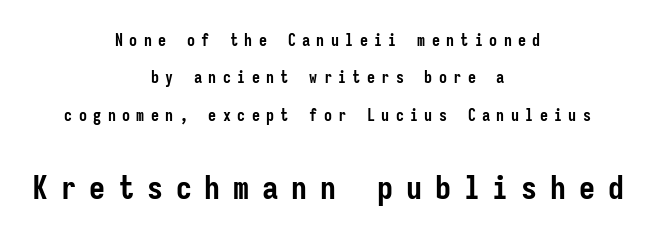
This sample uses expanded letter spacing, leaving extra air between glyphs. The passage shown stacks its lines with a broad gap. Letters rest on an invisible, unmarked baseline. Fixed-width glyphs throughout — classic coding-font behaviour.
